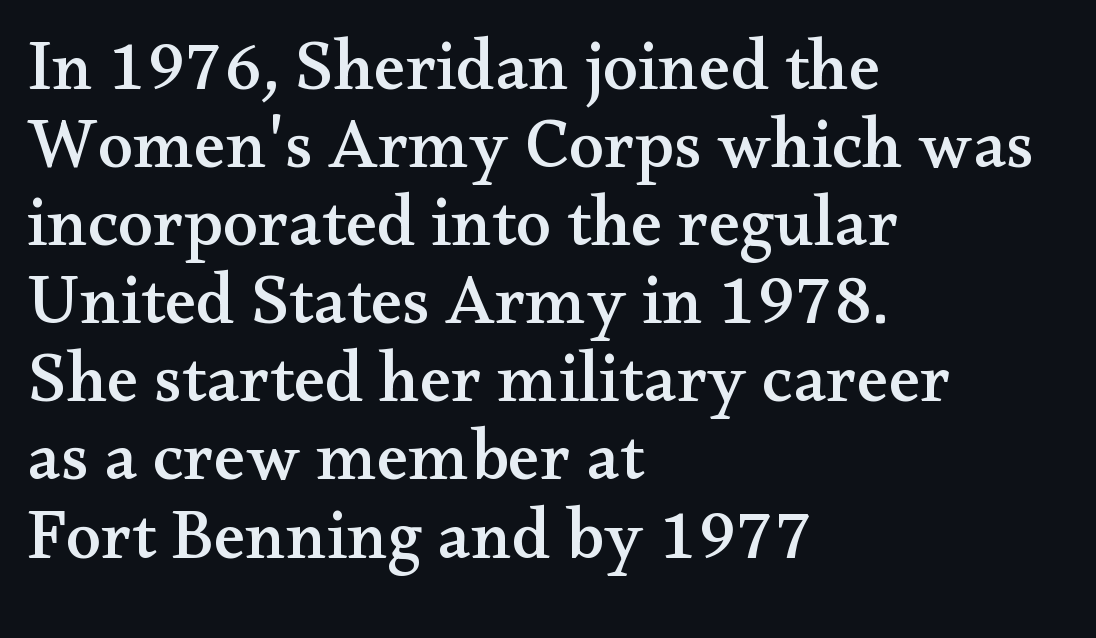
{"serif": "yes", "italic": "no", "width": "wide", "stroke_contrast": "medium", "x_height": "small", "monospaced": "no", "underline": "no", "align": "left", "line_spacing": "tight", "line_spacing_ratio": 1.1, "letter_spacing": "normal", "letter_spacing_em": 0.0, "glyph_px": 71}
